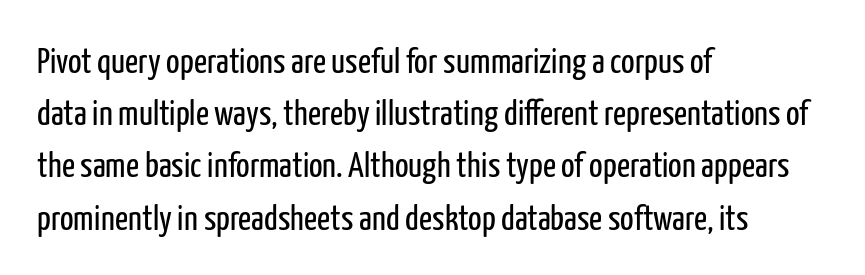
{"serif": "no", "italic": "no", "bold": "no", "weight": "regular", "width": "condensed", "stroke_contrast": "low", "x_height": "medium", "monospaced": "no", "underline": "no", "align": "left", "line_spacing": "normal", "line_spacing_ratio": 1.45, "letter_spacing": "normal", "letter_spacing_em": 0.0, "glyph_px": 36}
